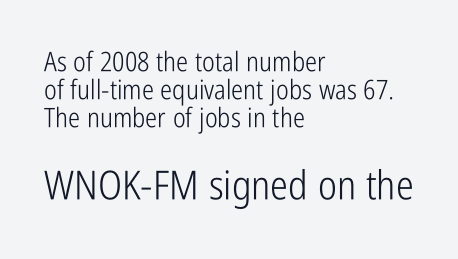
{"serif": "no", "italic": "no", "bold": "no", "weight": "light", "width": "condensed", "stroke_contrast": "low", "x_height": "medium", "monospaced": "no", "underline": "no", "align": "left", "line_spacing": "tight", "line_spacing_ratio": 1.03, "letter_spacing": "normal", "letter_spacing_em": 0.0, "larger_block": "second", "size_ratio": 1.48, "glyph_px": 40}
